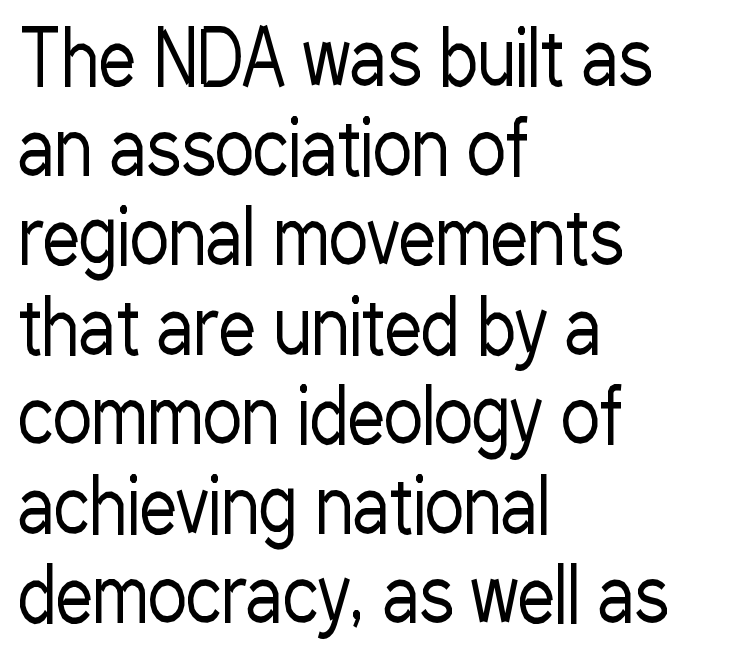
The letters stand straight up with perfectly vertical stems. Reading down the block, your eye returns to a fixed left position each line. Do the characters align in a grid? No, the font is proportional. Does the type have serifs? No, each stem ends abruptly. Anything drawn beneath the words? Only blank space.
